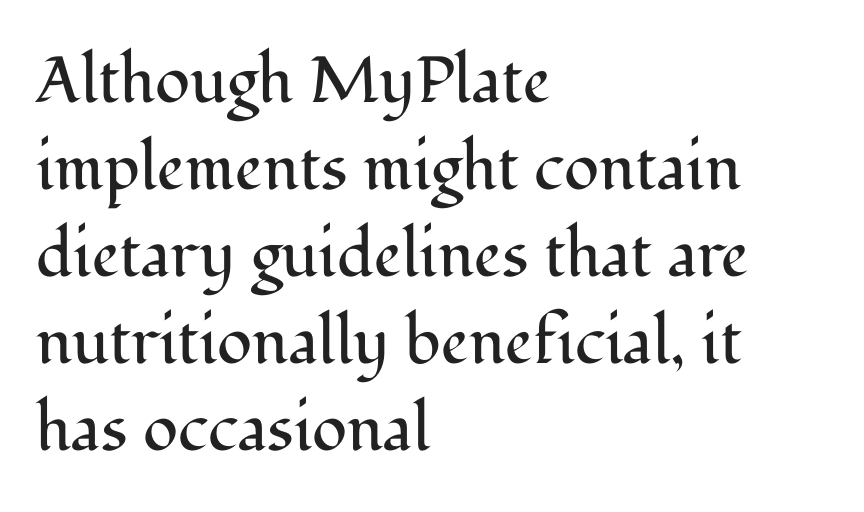
Classification — serif. In CSS terms this would be text-align: left. Characters remain perfectly vertical along every line. No chunkiness to these letters — they're not bold. Vertical spacing — default.
